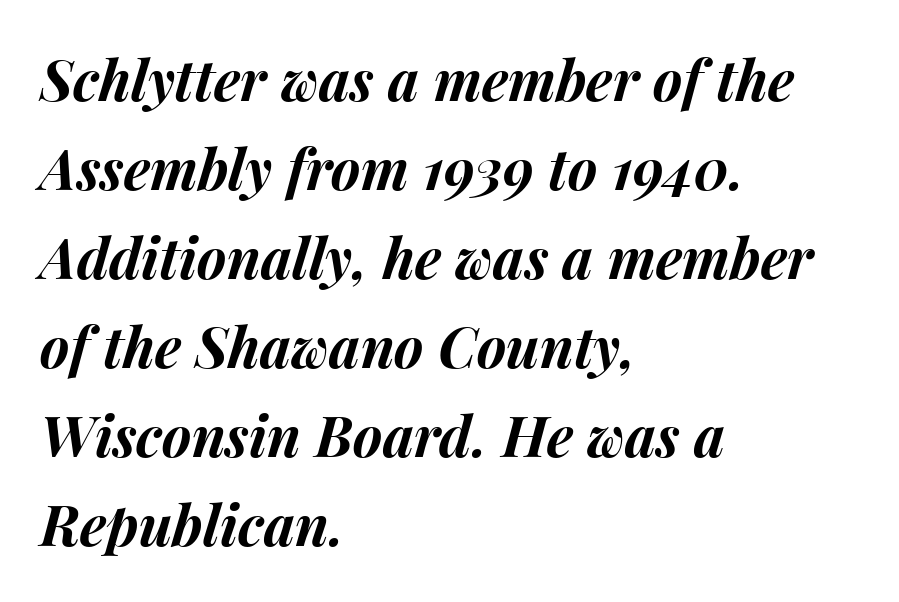
Normally led — the rows are evenly, conventionally spaced. Words appear dense and cohesive because spacing is normal. The paragraph has a hard left edge and a soft right edge. On the weight axis this lands at bold, roughly 700. This sample uses an oblique cut, with every glyph tilted off the vertical.
